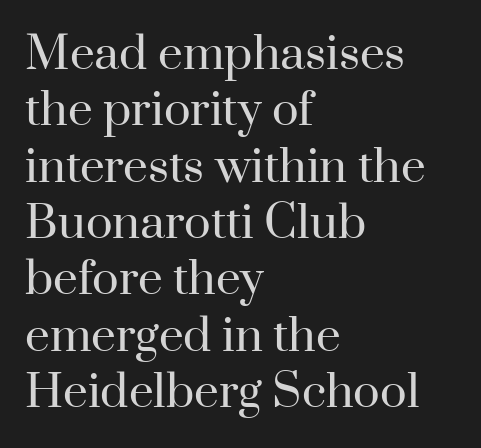
The image shows 44 px regular-weight serif type, upright; set left-aligned, normal line spacing (1.28x), normal letter spacing, not underlined; high stroke contrast and a small x-height.
